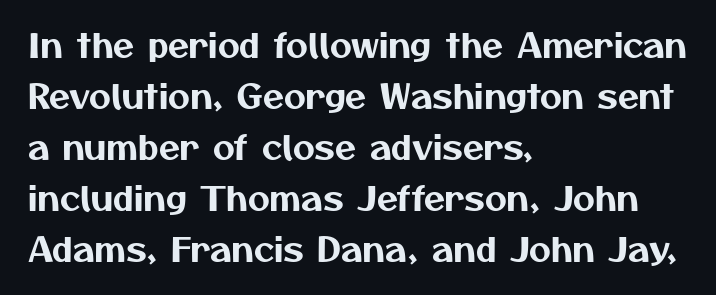
The image shows 34 px sans-serif type; set left-aligned, normal line spacing (1.5x), normal letter spacing, not underlined; medium stroke contrast and a medium x-height.
